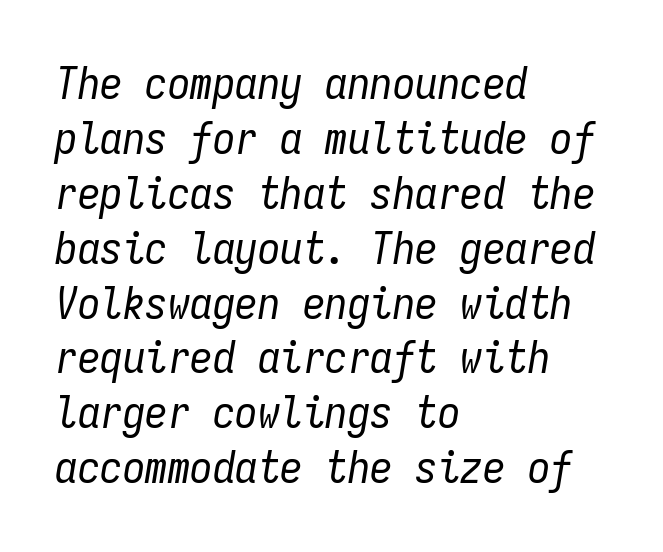
The type is set solid horizontally, with unmodified tracking. No word sits above an underline. Tall strokes in this sample are angled rather than plumb. The strokes carry an ordinary text weight at most. The lines are quadded left. Here the designer chose a console-style face with uniform glyph widths.
